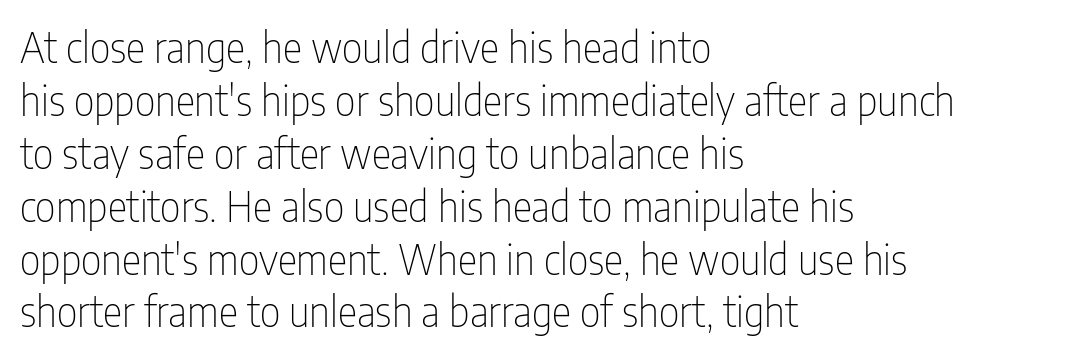
Here the designer chose a conventional face with non-uniform glyph widths. The type is set solid horizontally, with unmodified tracking. Vertical strokes here are truly vertical. This rendering employs a face without finishing strokes, i.e., a sans-serif. The paragraph shown leans on its left margin. Plain, unruled lines of type.
